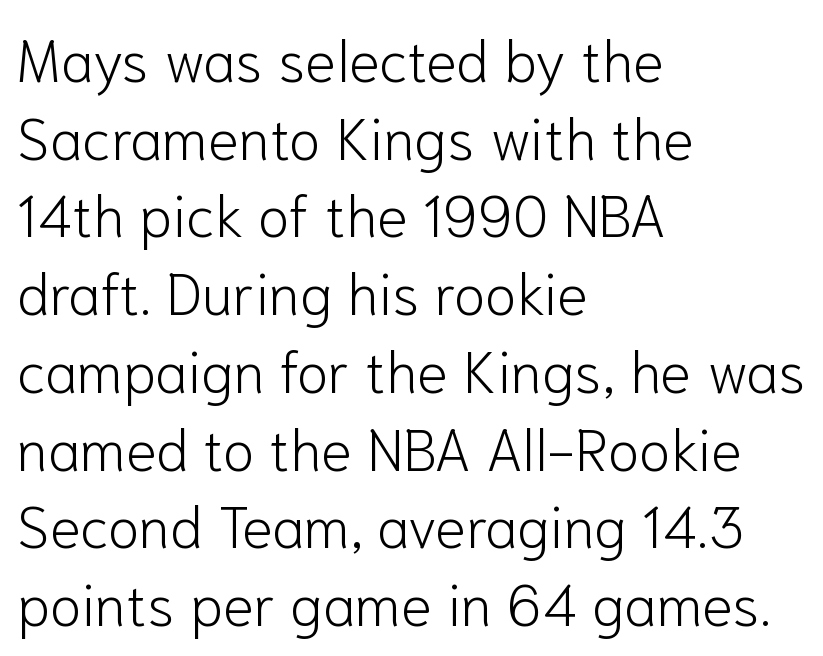
Q: Is the text bold? A: No.
Q: Is the text italic (slanted)? A: No, it is upright.
Q: Is the typeface a serif or a sans-serif typeface? A: Sans-serif.
Q: Is the text underlined? A: No.
Q: How is the paragraph aligned? A: Left-aligned.
Q: Is the spacing between letters normal or unusually wide? A: Normal.
Q: Is the spacing between lines tight, normal or loose? A: Normal.
Q: Width (condensed, normal, or wide)? A: Normal.
Q: Stroke contrast? A: Low.
Q: x-height? A: Medium.
Q: Monospaced? A: No.
